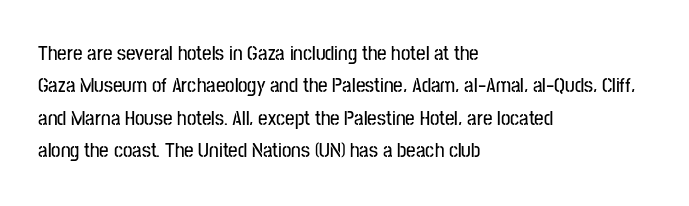
Q: Is the text italic (slanted)? A: No, it is upright.
Q: Is the text underlined? A: No.
Q: How is the paragraph aligned? A: Left-aligned.
Q: Is the spacing between letters normal or unusually wide? A: Normal.
Q: Is the spacing between lines tight, normal or loose? A: Normal.
